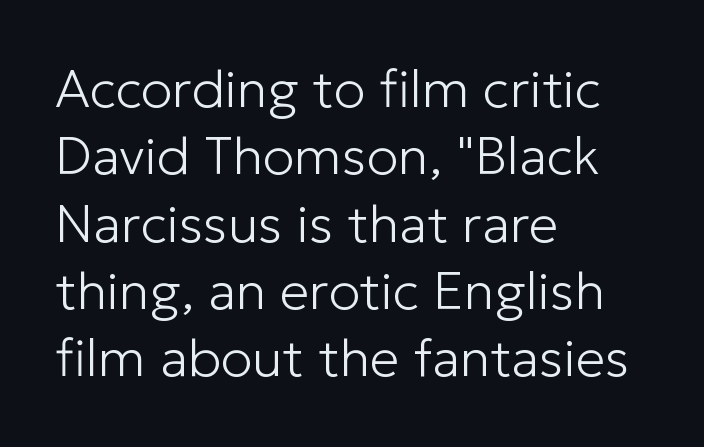
The image shows 53 px light sans-serif type, upright; set left-aligned, normal line spacing (1.27x), normal letter spacing, not underlined; low stroke contrast and a medium x-height.
